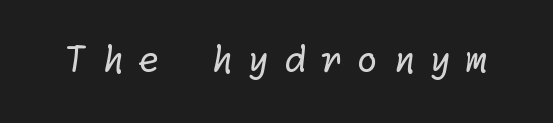
The letters look calm and open, with moderate or lighter stems. Words appear elongated and porous because spacing is wide. Nobody drew a line under any word here. This rendering employs a face without finishing strokes, i.e., a sans-serif.
